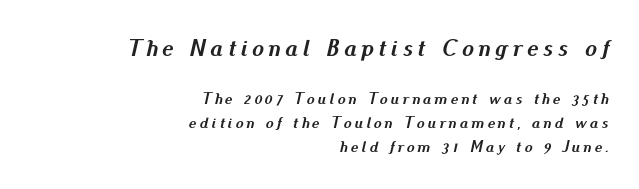
Q: Is the text bold? A: Yes.
Q: Is the text italic (slanted)? A: Yes, it leans right by about 13 degrees.
Q: Is the text underlined? A: No.
Q: How is the paragraph aligned? A: Right-aligned.
Q: Is the spacing between letters normal or unusually wide? A: Unusually wide.
Q: Is the spacing between lines tight, normal or loose? A: Normal.
Q: Which block of text is set in a larger size, the first (top) or the second (bottom)? A: The first (top) one.
